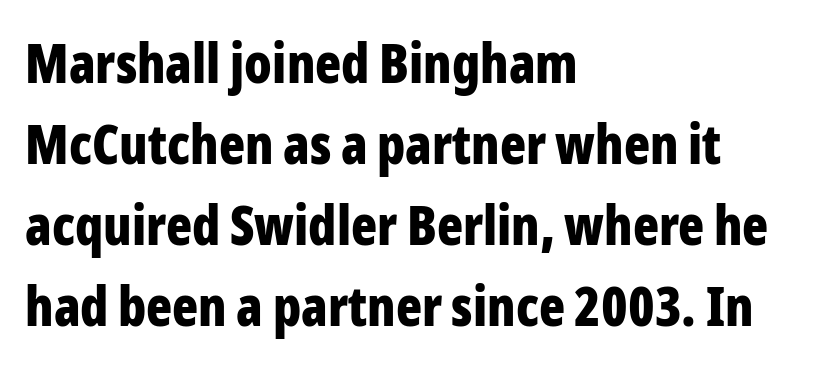
Q: Is the text bold? A: Yes.
Q: Is the text italic (slanted)? A: No, it is upright.
Q: Is the typeface a serif or a sans-serif typeface? A: Sans-serif.
Q: Is the text underlined? A: No.
Q: How is the paragraph aligned? A: Left-aligned.
Q: Is the spacing between letters normal or unusually wide? A: Normal.
Q: Is the spacing between lines tight, normal or loose? A: Normal.
Q: Width (condensed, normal, or wide)? A: Condensed.
Q: Stroke contrast? A: Low.
Q: x-height? A: Medium.
Q: Monospaced? A: No.
